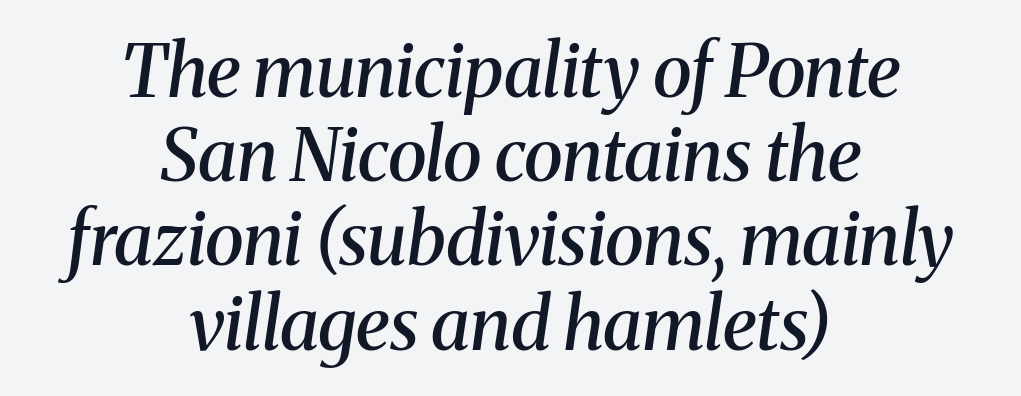
{"serif": "yes", "italic": "yes", "lean": "right", "slant_degrees": 8, "bold": "semi", "weight": "semibold", "width": "normal", "stroke_contrast": "medium", "x_height": "medium", "monospaced": "no", "underline": "no", "align": "center", "line_spacing_ratio": 1.17, "letter_spacing": "normal", "letter_spacing_em": 0.0, "glyph_px": 72}
